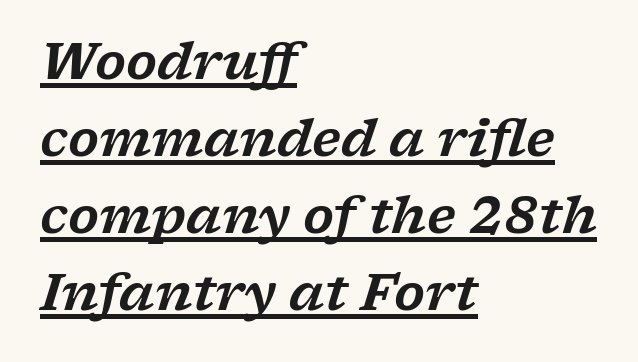
Q: Is the text italic (slanted)? A: Yes, it leans right by about 17 degrees.
Q: Is the typeface a serif or a sans-serif typeface? A: Serif.
Q: Is the text underlined? A: Yes.
Q: How is the paragraph aligned? A: Left-aligned.
Q: Is the spacing between letters normal or unusually wide? A: Normal.
Q: Is the spacing between lines tight, normal or loose? A: Normal.
Q: Width (condensed, normal, or wide)? A: Wide.
Q: Stroke contrast? A: Low.
Q: x-height? A: Medium.
Q: Monospaced? A: No.
